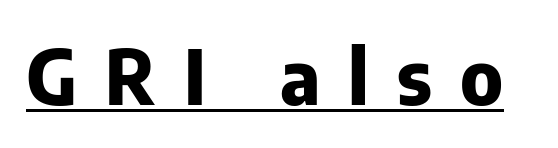
The image shows 76 px heavy sans-serif type, upright; set unusually wide letter spacing (+0.37 em), underlined; low stroke contrast and a medium x-height.
